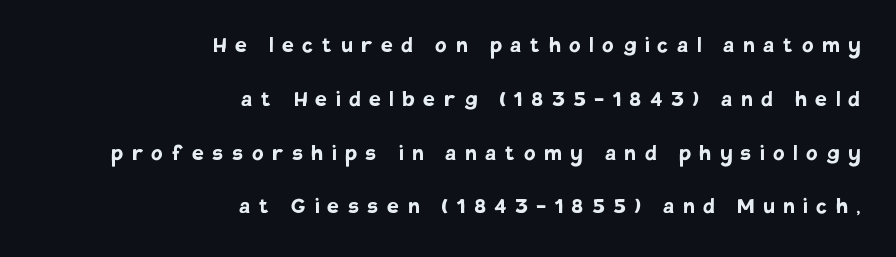
{"italic": "no", "bold": "yes", "underline": "no", "align": "right", "line_spacing": "loose", "line_spacing_ratio": 2.07, "letter_spacing": "wide", "letter_spacing_em": 0.34, "glyph_px": 26}
